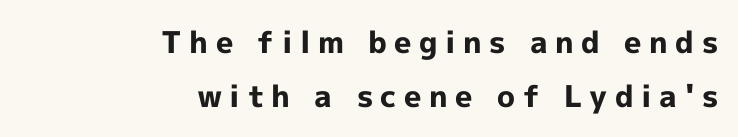
{"serif": "no", "italic": "no", "bold": "yes", "weight": "bold", "width": "normal", "x_height": "medium", "monospaced": "no", "underline": "no", "align": "right", "line_spacing_ratio": 1.79, "letter_spacing": "wide", "letter_spacing_em": 0.25, "glyph_px": 30}
